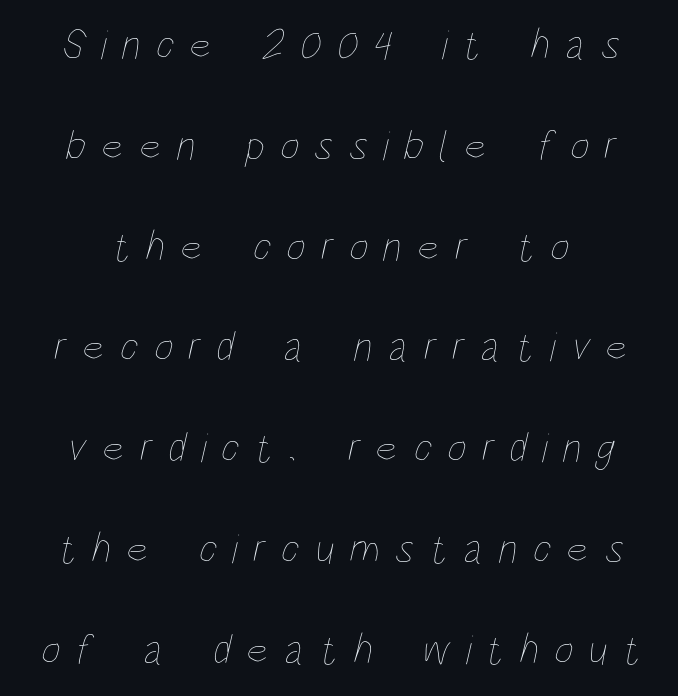
The image shows 42 px thin, condensed type; set loose line spacing (2.4x), unusually wide letter spacing (+0.37 em), not underlined; low stroke contrast and a large x-height.
